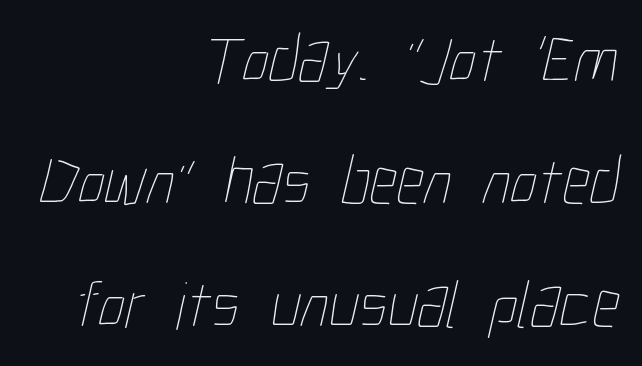
{"bold": "no", "weight": "thin", "width": "condensed", "stroke_contrast": "low", "x_height": "medium", "monospaced": "no", "underline": "no", "align": "right", "line_spacing_ratio": 1.8, "letter_spacing": "normal", "letter_spacing_em": 0.0, "glyph_px": 68}
